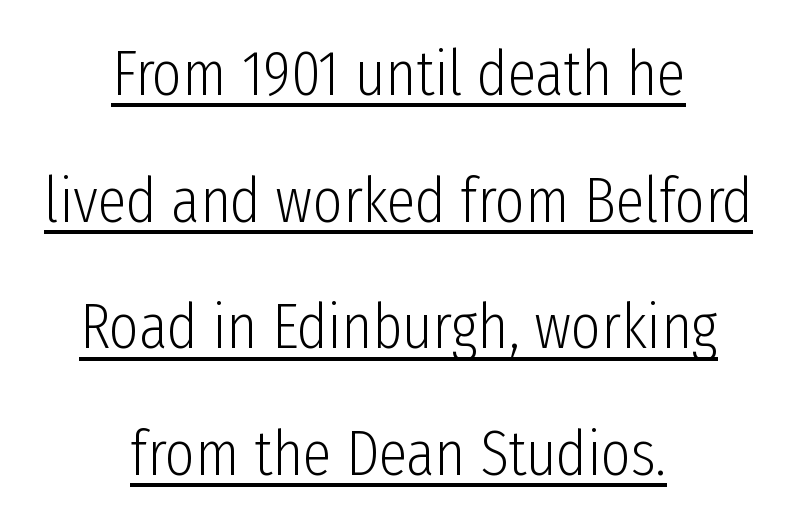
Q: Is the text bold? A: No.
Q: Is the text italic (slanted)? A: No, it is upright.
Q: Is the typeface a serif or a sans-serif typeface? A: Sans-serif.
Q: Is the text underlined? A: Yes.
Q: How is the paragraph aligned? A: Centered.
Q: Is the spacing between letters normal or unusually wide? A: Normal.
Q: Is the spacing between lines tight, normal or loose? A: Loose.
Q: Width (condensed, normal, or wide)? A: Condensed.
Q: Stroke contrast? A: Low.
Q: x-height? A: Medium.
Q: Monospaced? A: No.
